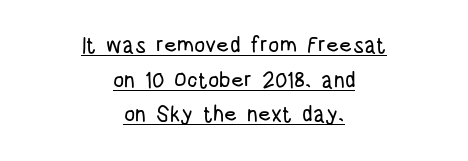
The image shows 22 px text type, upright; set centered, normal line spacing (1.57x), normal letter spacing, underlined.
